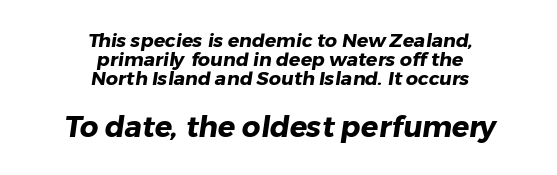
The text was rendered using a sans face with plain stroke endings. Layout note: lines centered. The horizontal fit of the characters is conventional and even. Vertically, the passage feels compressed, each row crowding the next.
